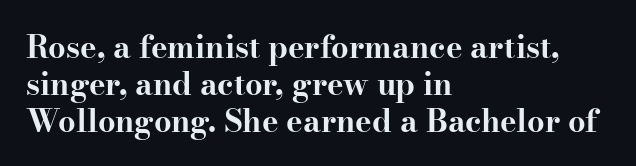
{"serif": "yes", "italic": "no", "bold": "yes", "weight": "bold", "width": "wide", "stroke_contrast": "high", "x_height": "small", "monospaced": "no", "underline": "no", "align": "left", "line_spacing_ratio": 1.2, "letter_spacing": "normal", "letter_spacing_em": 0.0, "glyph_px": 31}
